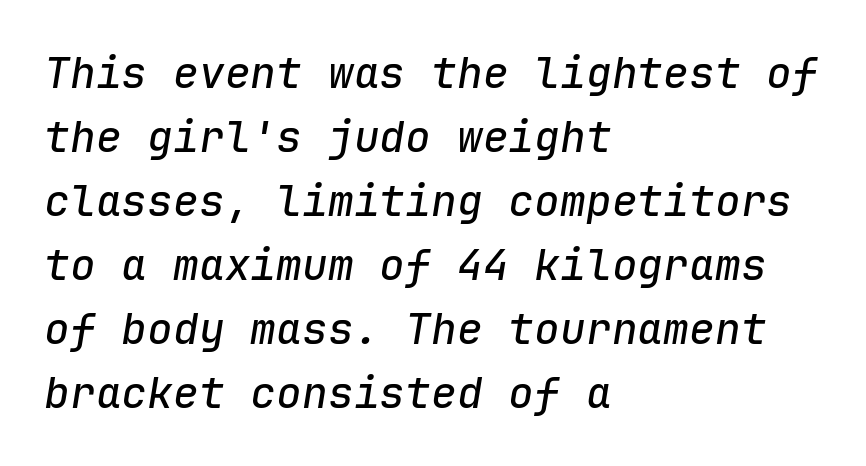
{"italic": "yes", "lean": "right", "slant_degrees": 9, "width": "normal", "stroke_contrast": "low", "x_height": "medium", "monospaced": "yes", "underline": "no", "align": "left", "line_spacing": "normal", "line_spacing_ratio": 1.49, "letter_spacing": "normal", "letter_spacing_em": 0.0, "glyph_px": 43}
